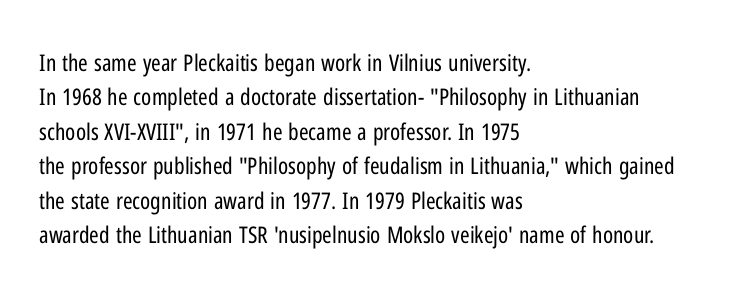
Q: Is the text bold? A: No.
Q: Is the text italic (slanted)? A: No, it is upright.
Q: Is the text underlined? A: No.
Q: How is the paragraph aligned? A: Left-aligned.
Q: Is the spacing between letters normal or unusually wide? A: Normal.
Q: Is the spacing between lines tight, normal or loose? A: Normal.
